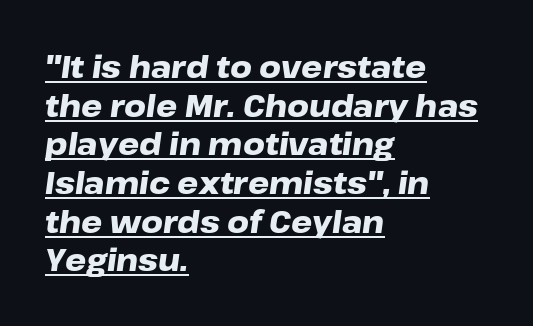
The strokes are fattened all the way to bold. Letter spacing: default. When letters slant like this, we call the style italic. Do the characters align in a grid? No, the font is proportional.
